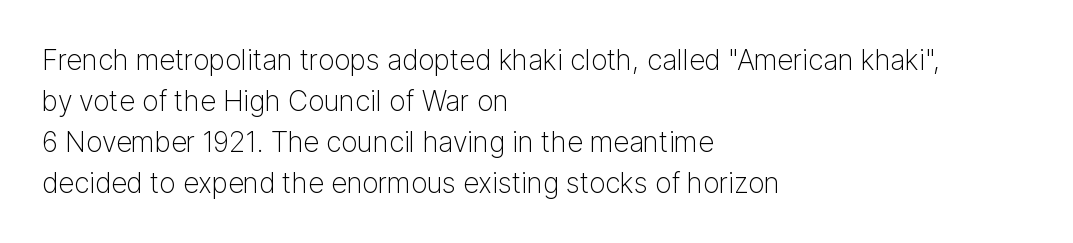
No extra ink here — the face is not bold. Spacing verdict: proportional, widths tailored to each character. The type is set solid horizontally, with unmodified tracking. The passage shown is typeset with a sans-serif family.
